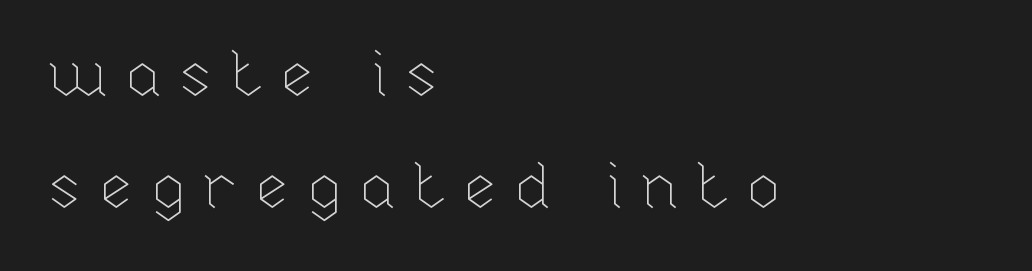
Q: Is the text bold? A: No.
Q: Is the text italic (slanted)? A: No, it is upright.
Q: Is the text underlined? A: No.
Q: How is the paragraph aligned? A: Left-aligned.
Q: Is the spacing between letters normal or unusually wide? A: Unusually wide.
Q: Width (condensed, normal, or wide)? A: Normal.
Q: Stroke contrast? A: Low.
Q: x-height? A: Medium.
Q: Monospaced? A: No.
